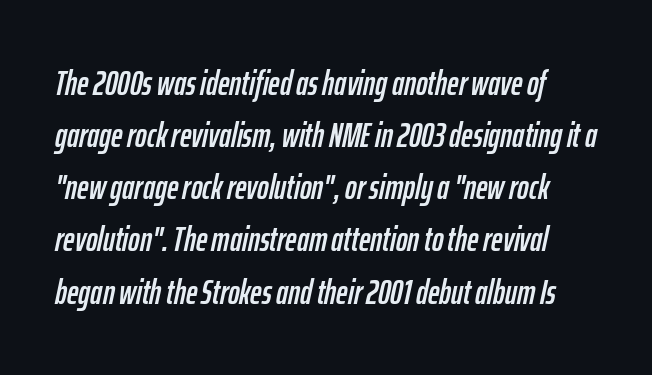
{"italic": "yes", "lean": "right", "slant_degrees": 12, "width": "condensed", "stroke_contrast": "low", "x_height": "medium", "monospaced": "no", "underline": "no", "line_spacing": "normal", "line_spacing_ratio": 1.49, "letter_spacing": "normal", "letter_spacing_em": 0.0, "glyph_px": 35}
